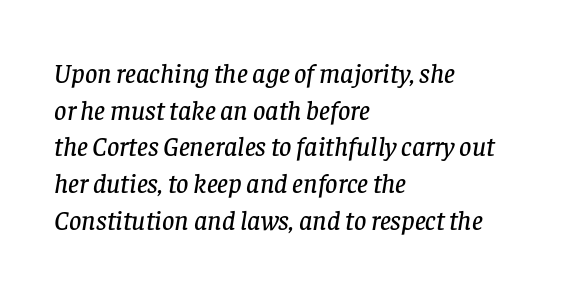
The image shows 27 px text type, italic (leaning right); set left-aligned, normal line spacing (1.36x), normal letter spacing, not underlined.
